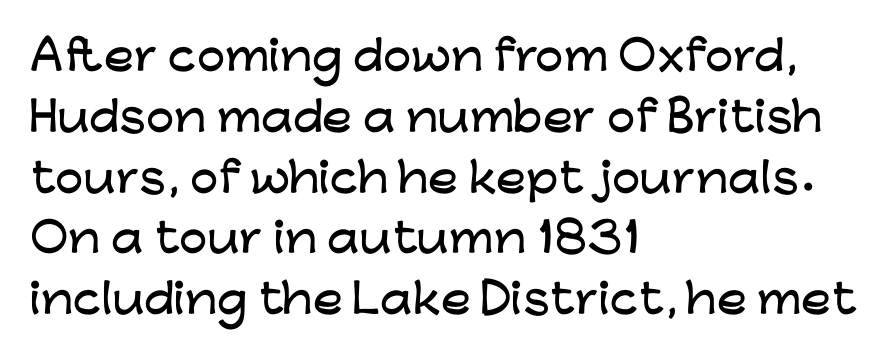
The image shows 40 px wide sans-serif type, upright; set left-aligned, normal line spacing (1.52x), normal letter spacing, not underlined; low stroke contrast and a medium x-height.
